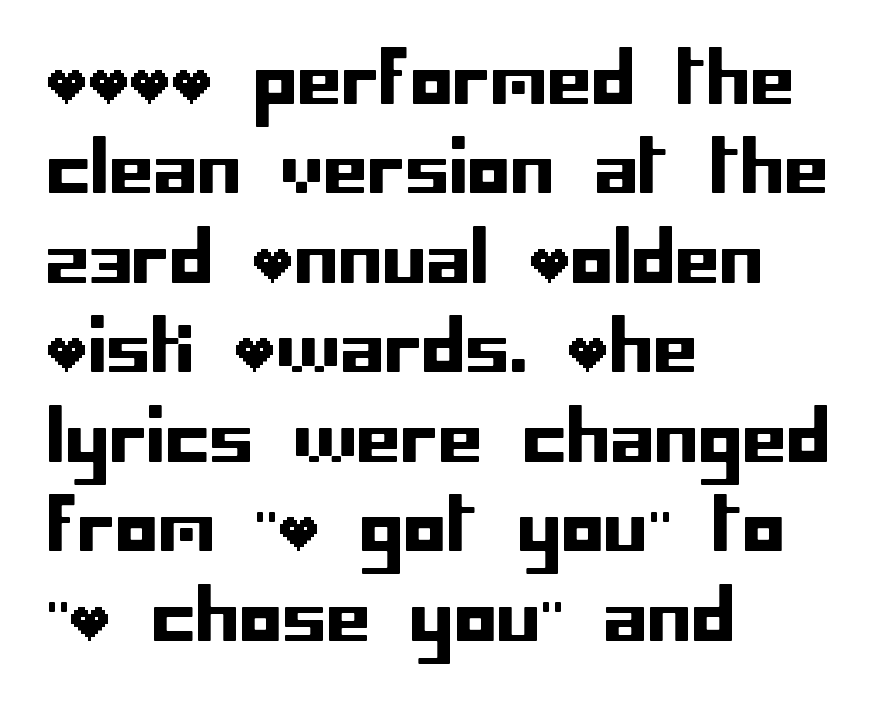
The image shows 71 px sans-serif type, upright; set left-aligned, normal line spacing (1.26x), normal letter spacing, not underlined; low stroke contrast and a large x-height.
